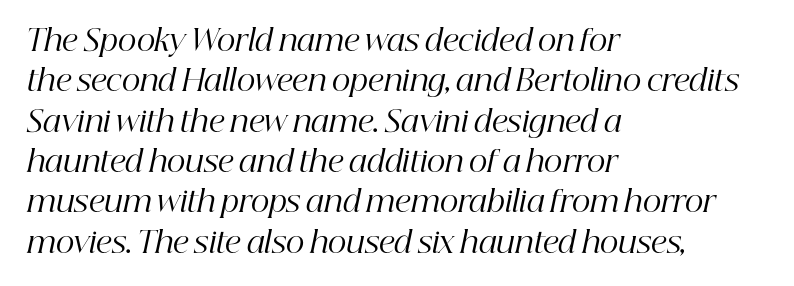
The image shows 29 px regular-weight serif type, italic (leaning right); set left-aligned, normal line spacing (1.39x), normal letter spacing, not underlined; high stroke contrast and a medium x-height.
